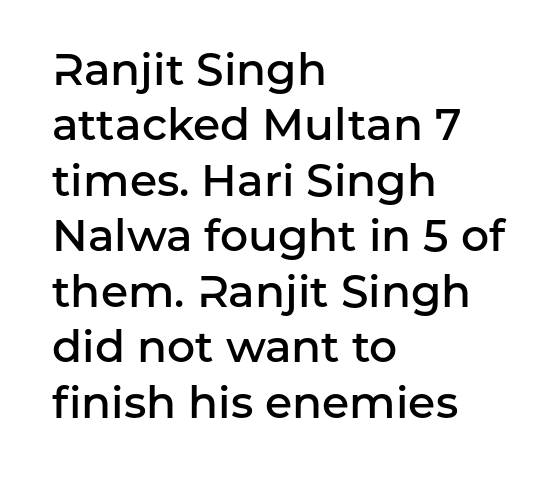
The image shows 44 px semibold sans-serif type, upright; set left-aligned, normal line spacing (1.26x), normal letter spacing, not underlined; low stroke contrast and a medium x-height.
